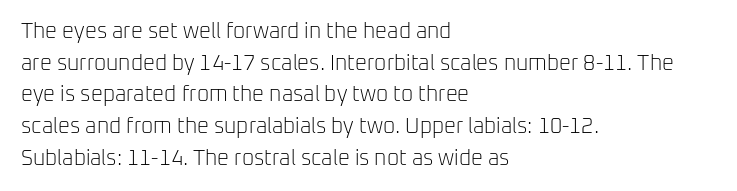
Style check: upright. Leftover space on each line is placed entirely after the last word. The rows are spaced the way most documents space them. The font is comparable to plain body text, perhaps lighter. Honestly, there is no underline to notice here at all. Nobody touched the tracking dial on this one.
